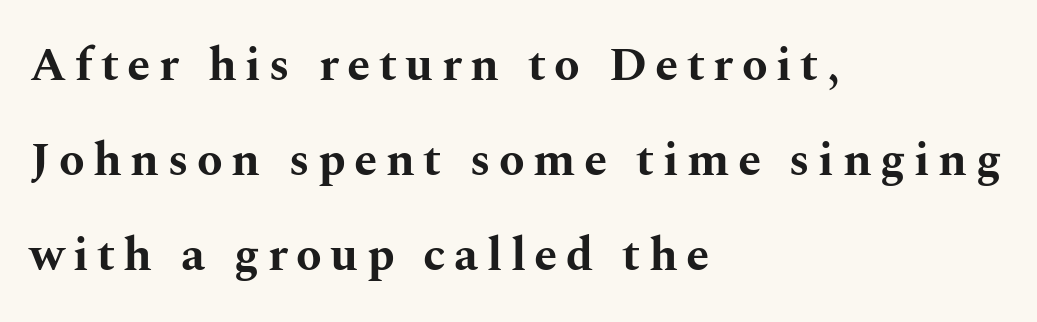
{"serif": "yes", "italic": "no", "bold": "yes", "weight": "bold", "width": "wide", "stroke_contrast": "medium", "x_height": "medium", "monospaced": "no", "underline": "no", "align": "left", "line_spacing": "loose", "line_spacing_ratio": 2.02, "glyph_px": 47}
